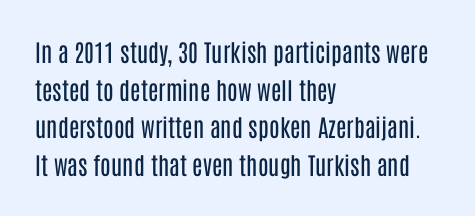
The setting favours the left margin, as ordinary paragraphs usually do. The face looks like a standard text weight, possibly lighter. Each row of text sits above clean, open space. Posture: straight, roman, zero tilt.
